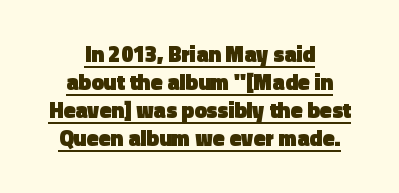
Weight: bold. The designer left line spacing at the default. Notice how a bar underscores the lettering throughout. In terms of posture, this sample is upright. Tracking here is standard; glyphs follow each other at the usual distance.
